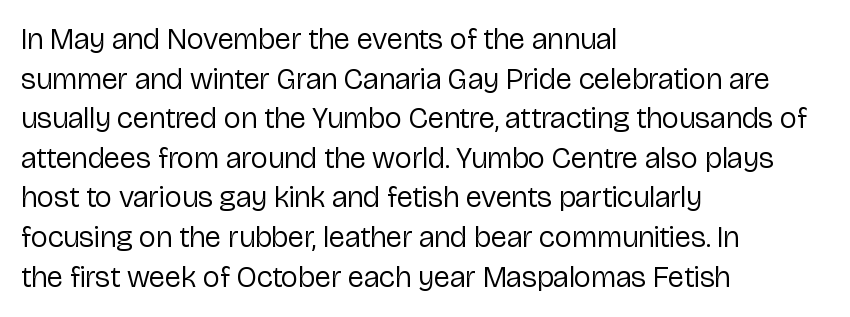
Each letter keeps its own natural width here, so spacing adapts to shape. Line beginnings align vertically; line endings do not. The characters display no serif detailing; their extremities are plain. The designer left line spacing at the default. Honestly, there is no underline to notice here at all.
